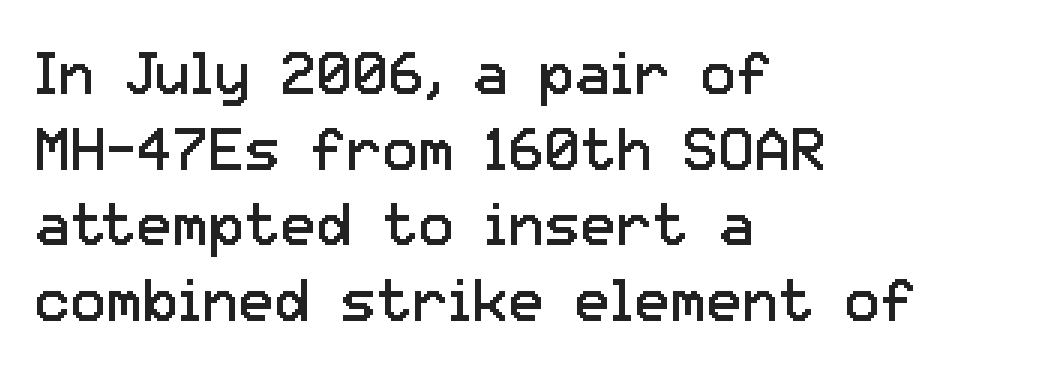
Students, note that the glyphs here touch the page at normal intervals. In terms of leading, this rendering sits right in the middle. Check the space under the baseline: it is left empty. The rag falls on the right side of this text block. The typeface chosen for these lines omits serifs.
